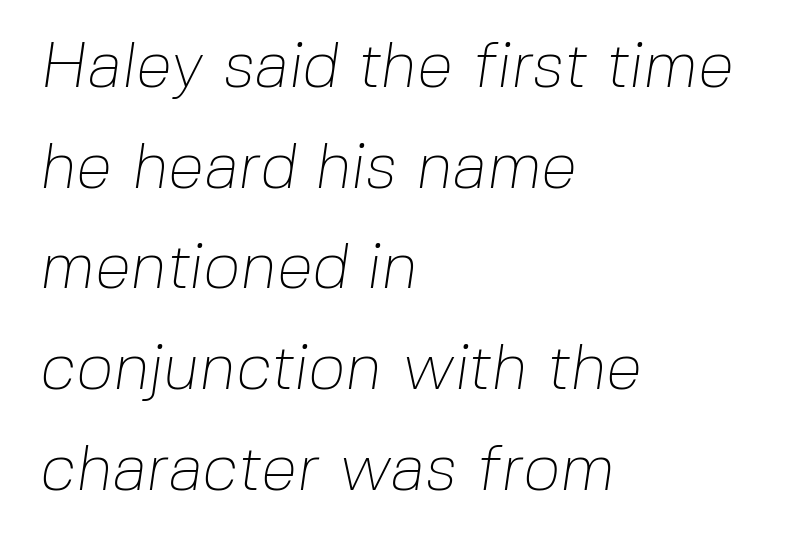
Proportional: the letters do not fall into vertical columns. Descender tails drop into unmarked territory. This rendering leaves character spacing at its baseline value. Whoever set this chose a conventional vertical rhythm. Weight: not bold — regular or lighter.
